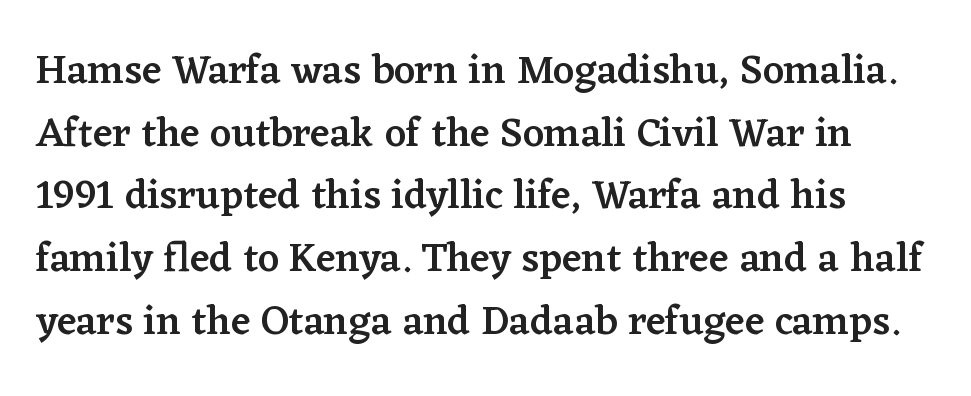
{"serif": "yes", "italic": "no", "bold": "semi", "weight": "semibold", "width": "normal", "stroke_contrast": "low", "x_height": "medium", "monospaced": "no", "underline": "no", "line_spacing": "normal", "line_spacing_ratio": 1.53, "letter_spacing": "normal", "letter_spacing_em": 0.0, "glyph_px": 41}
